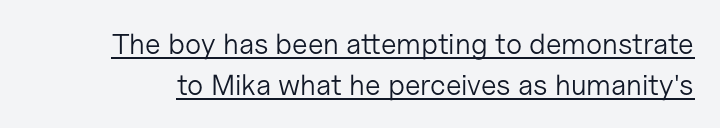
The image shows 29 px light sans-serif type, upright; set normal line spacing (1.4x), normal letter spacing, underlined; low stroke contrast and a medium x-height.
